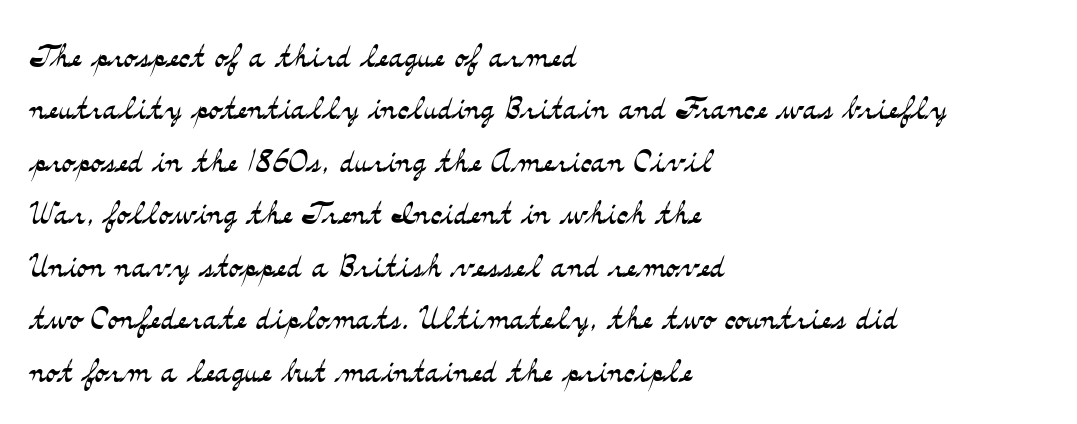
{"serif": "yes", "bold": "no", "weight": "light", "width": "wide", "stroke_contrast": "medium", "x_height": "small", "monospaced": "no", "underline": "no", "align": "left", "line_spacing": "normal", "line_spacing_ratio": 1.25, "letter_spacing": "normal", "letter_spacing_em": 0.0, "glyph_px": 42}
